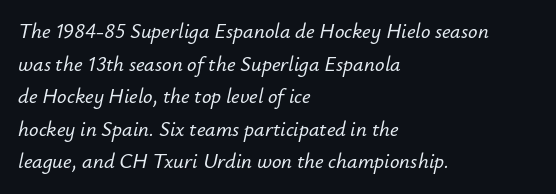
The image shows 21 px text type, italic (leaning right); set left-aligned, normal line spacing (1.55x), normal letter spacing, not underlined.
